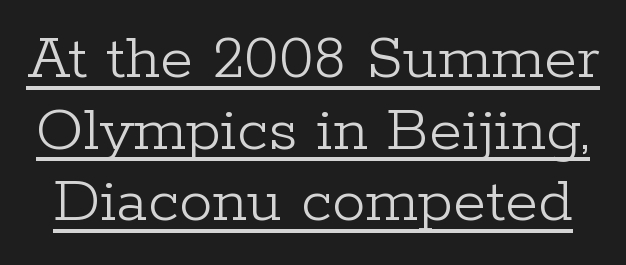
The image shows 67 px light serif type, upright; set tight line spacing (1.07x), normal letter spacing, underlined; low stroke contrast and a medium x-height.
